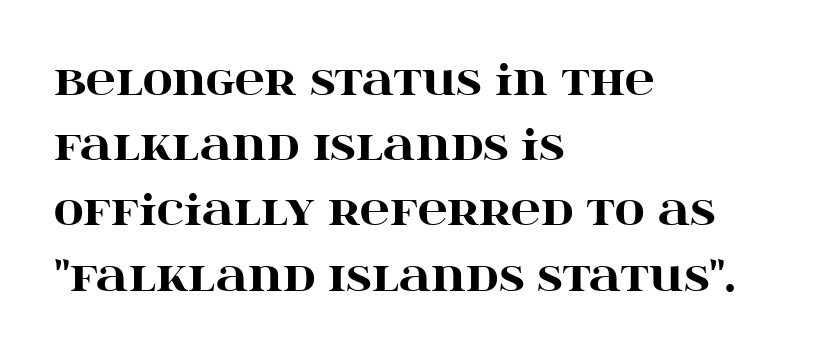
The words here are not underlined. Compared with an ordinary text face, these strokes are far heavier — a full bold. No italicization has been applied; the sample stays upright. The rendering uses natural spacing where letterforms have individual widths. Spacing between characters is what you'd get straight out of the box. The passage is arranged the way most books set body copy — flush left.
